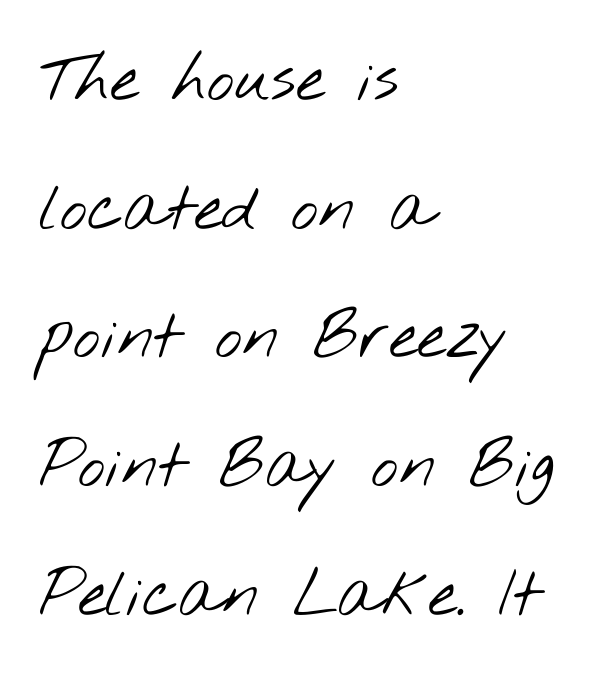
The passage shown has conventional tracking throughout. Examine the stroke ends and you'll find no serifs. Visually the block forms a straight wall on the left and a jagged coastline on the right. Horizontal bands of white between lines are thick stripes. Check the space under the baseline: it is left empty.
